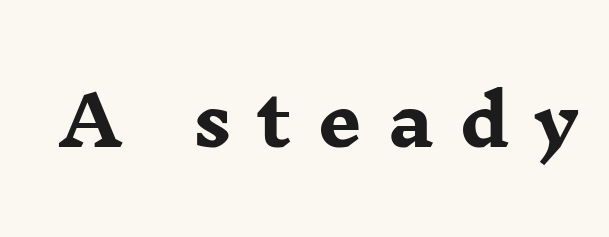
Q: Is the text bold? A: Yes.
Q: Is the text italic (slanted)? A: No, it is upright.
Q: Is the typeface a serif or a sans-serif typeface? A: Serif.
Q: Is the text underlined? A: No.
Q: Is the spacing between letters normal or unusually wide? A: Unusually wide.
Q: Width (condensed, normal, or wide)? A: Wide.
Q: Stroke contrast? A: Low.
Q: x-height? A: Medium.
Q: Monospaced? A: No.
